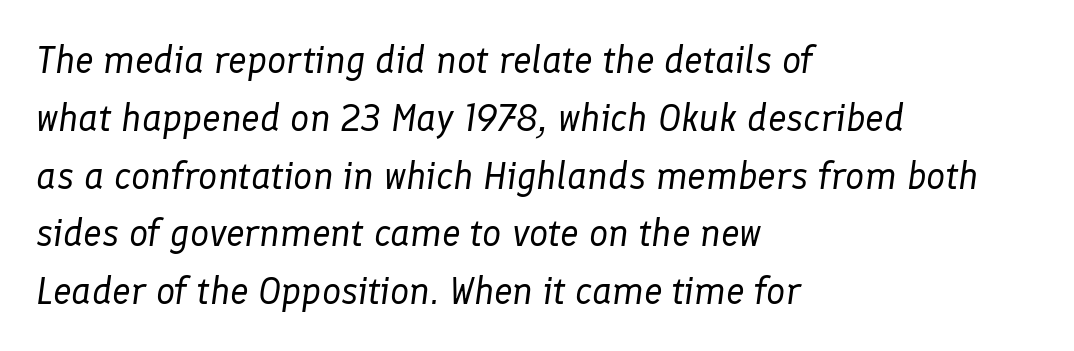
Ink coverage per letter is moderate at most. Varying glyph widths throughout — classic text-font behaviour. Glyph-to-glyph distance matches everyday printed text. A typesetter would call this leading conventional body-copy spacing.
